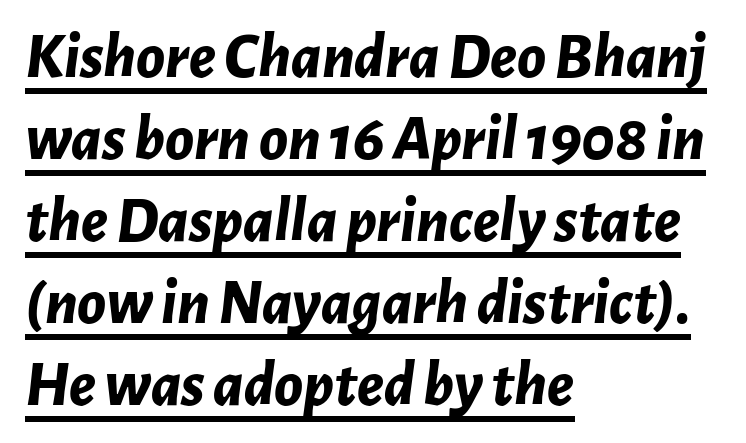
{"italic": "yes", "lean": "right", "slant_degrees": 7, "bold": "yes", "weight": "bold", "width": "normal", "stroke_contrast": "low", "x_height": "medium", "monospaced": "no", "underline": "yes", "align": "left", "line_spacing": "normal", "line_spacing_ratio": 1.26, "letter_spacing": "normal", "letter_spacing_em": 0.0, "glyph_px": 65}
